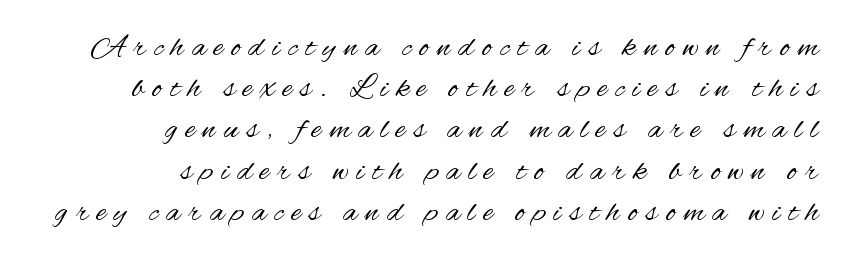
Interline gaps are of average width in this sample. Honestly, the letter spacing is so wide it's the main thing you notice. Check under the words: just untouched page. You could not count columns in this text — the font is proportionally spaced.
